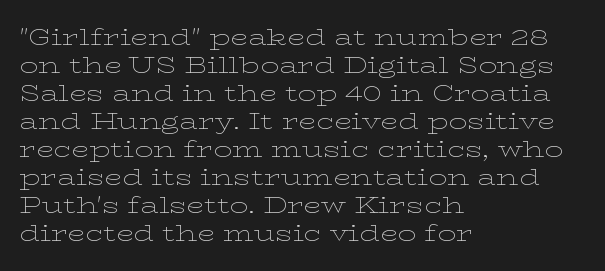
Every stem runs plumb, perpendicular to the baseline. Layout note: lines flush left. Decoration check: the copy has no underline. Short note: letters normally spaced.
